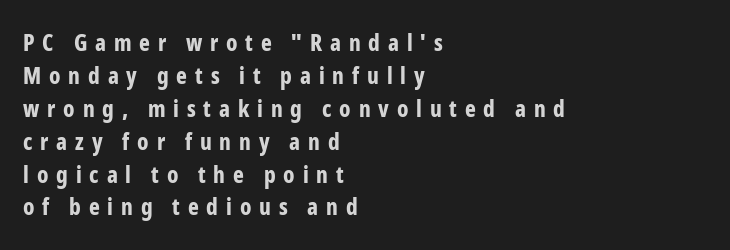
The image shows 23 px bold type, upright; set left-aligned, normal line spacing (1.43x), unusually wide letter spacing (+0.34 em), not underlined.
